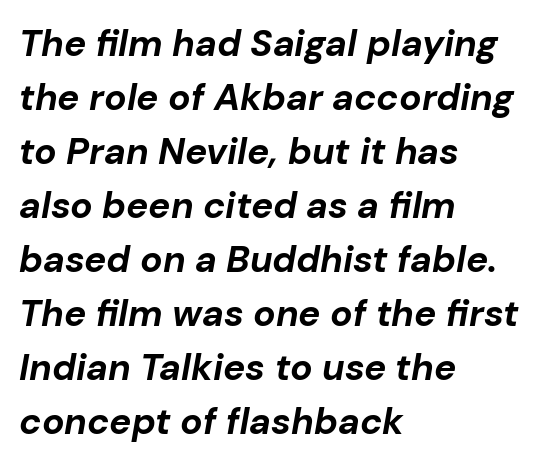
{"italic": "yes", "lean": "right", "slant_degrees": 10, "bold": "yes", "weight": "bold", "width": "normal", "stroke_contrast": "low", "x_height": "medium", "monospaced": "no", "underline": "no", "align": "left", "line_spacing": "normal", "line_spacing_ratio": 1.46, "letter_spacing": "normal", "letter_spacing_em": 0.0, "glyph_px": 37}
